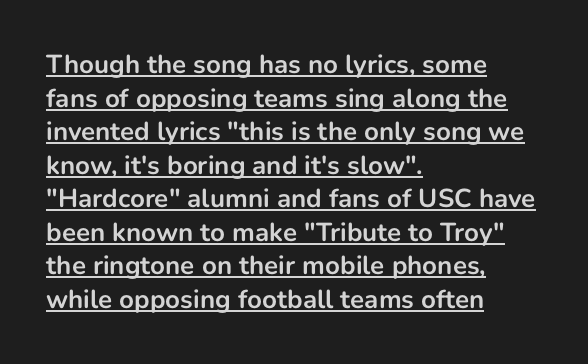
Q: Is the text bold? A: Yes.
Q: Is the text italic (slanted)? A: No, it is upright.
Q: Is the text underlined? A: Yes.
Q: How is the paragraph aligned? A: Left-aligned.
Q: Is the spacing between letters normal or unusually wide? A: Normal.
Q: Is the spacing between lines tight, normal or loose? A: Normal.
